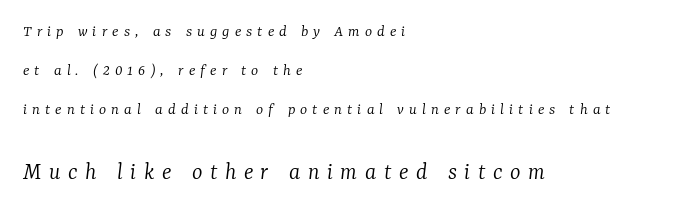
Of the two passages, the one underneath uses the larger point size. Letters have the restrained weight of plain body copy at most. You could fit nearly another row in the gap between these rows. The zone under the glyphs is completely vacant.
